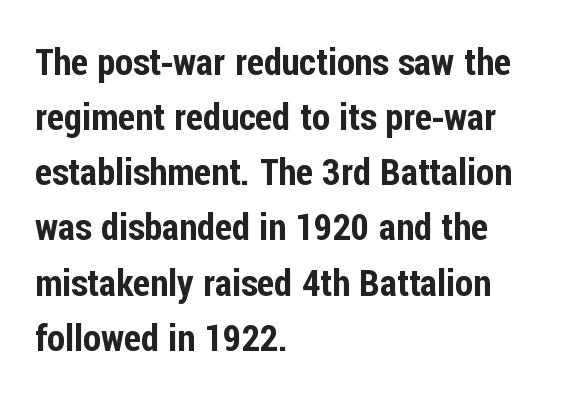
The image shows 37 px condensed sans-serif type, upright; set left-aligned, normal line spacing (1.49x), normal letter spacing, not underlined; low stroke contrast and a medium x-height.
